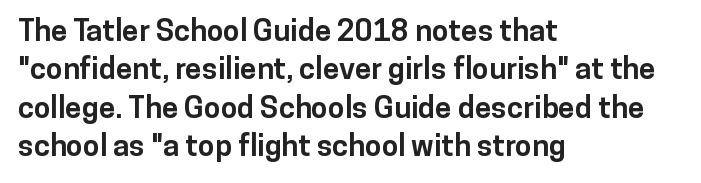
Successive baselines arrive at the customary interval. These lines keep a tight, regular rhythm from letter to letter. The foot of each line stays bare and open. Does the copy run flush right? No — it runs flush left. The glyphs have the mass of a bold cut.
